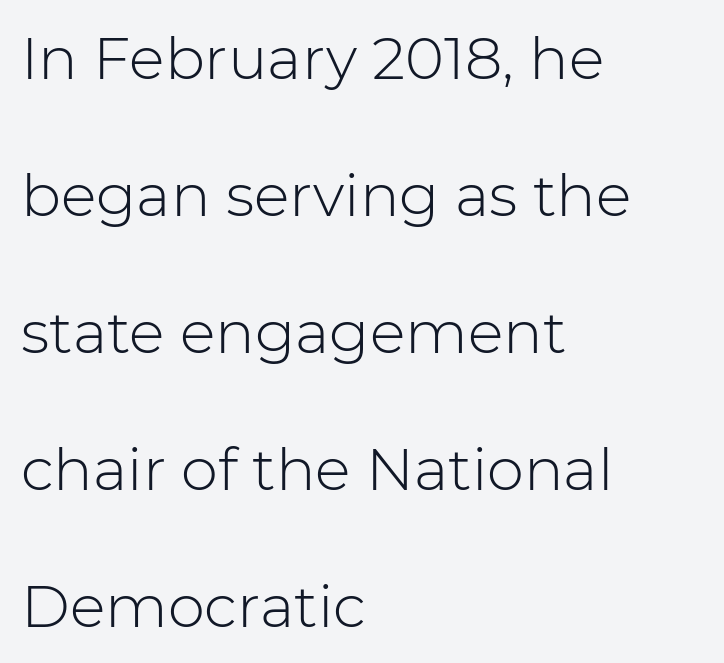
{"serif": "no", "italic": "no", "bold": "no", "weight": "light", "width": "normal", "stroke_contrast": "low", "x_height": "medium", "monospaced": "no", "underline": "no", "align": "left", "line_spacing": "loose", "line_spacing_ratio": 2.32, "letter_spacing": "normal", "letter_spacing_em": 0.0, "glyph_px": 59}
